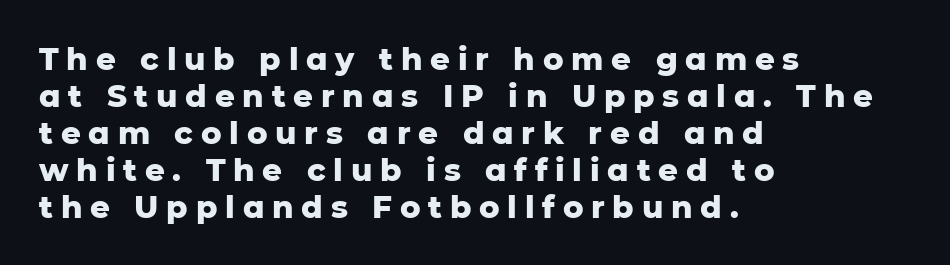
You can tell it's not italic because the verticals are truly vertical. The rendering uses natural spacing where letterforms have individual widths. Summary of weight: heavy, a full bold. The strip under each line holds only bare page.
